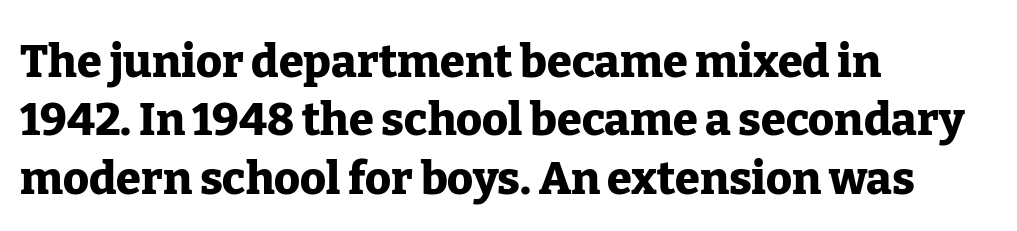
This is the regular roman posture of the typeface. Regarding serifs, this sample has them. A typesetter would call this leading conventional body-copy spacing. Character widths vary here, with narrow letters taking less room than wide ones. The ragged edge is on the right, which tells us the setting is flush left. Any mark beneath the type? The region is blank.
